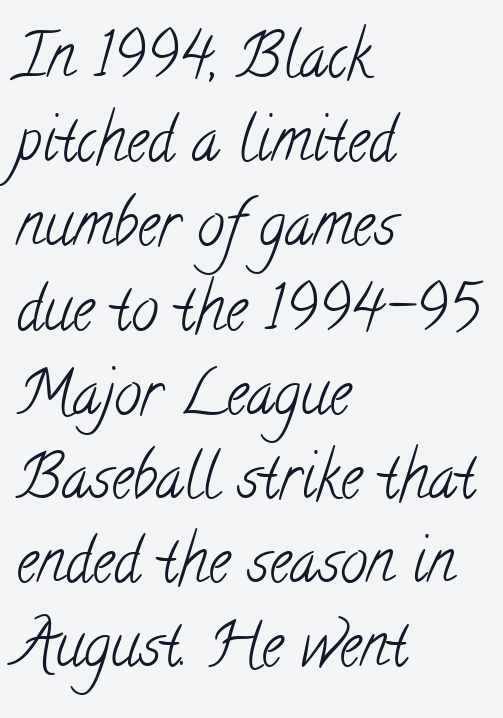
The image shows 61 px light, condensed type; set left-aligned, normal line spacing (1.38x), normal letter spacing, not underlined; low stroke contrast and a small x-height.
